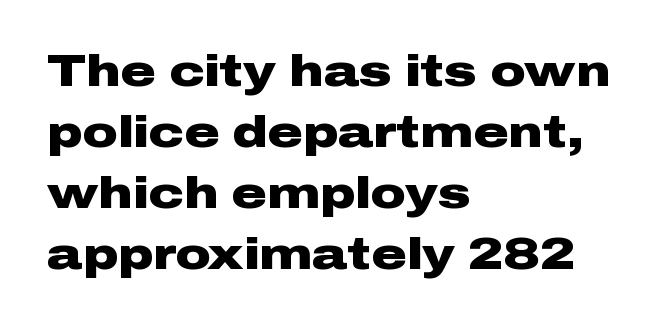
The image shows 44 px heavy, wide sans-serif type, upright; set left-aligned, normal line spacing (1.39x), normal letter spacing, not underlined; low stroke contrast and a medium x-height.
